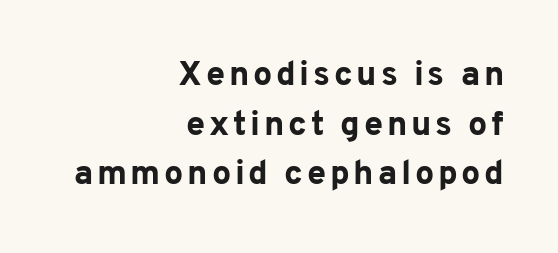
Q: Is the text bold? A: Yes.
Q: Is the text italic (slanted)? A: No, it is upright.
Q: Is the typeface a serif or a sans-serif typeface? A: Sans-serif.
Q: Is the text underlined? A: No.
Q: How is the paragraph aligned? A: Right-aligned.
Q: Is the spacing between lines tight, normal or loose? A: Normal.
Q: Width (condensed, normal, or wide)? A: Normal.
Q: Stroke contrast? A: Low.
Q: x-height? A: Medium.
Q: Monospaced? A: No.
